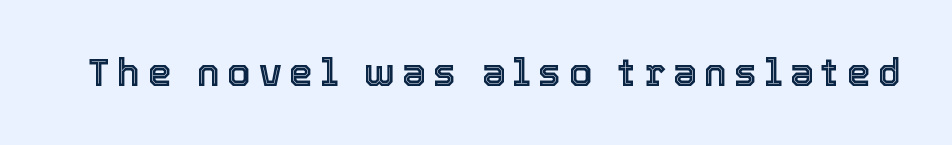
Q: Is the text italic (slanted)? A: No, it is upright.
Q: Is the text underlined? A: No.
Q: Is the spacing between letters normal or unusually wide? A: Unusually wide.
Q: Width (condensed, normal, or wide)? A: Normal.
Q: x-height? A: Medium.
Q: Monospaced? A: No.
